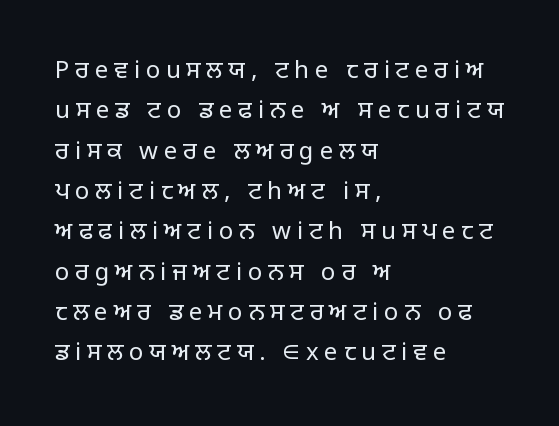
Summary of weight: not heavy and not bold. The face used here is rendered with a markedly widened letterfit. The space beneath each line is pristine and unruled. Regarding leading, the lines here are spaced in the standard way.
